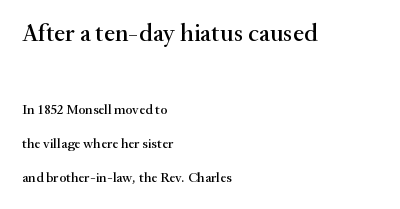
Q: Is the text italic (slanted)? A: No, it is upright.
Q: Is the text underlined? A: No.
Q: How is the paragraph aligned? A: Left-aligned.
Q: Is the spacing between letters normal or unusually wide? A: Normal.
Q: Is the spacing between lines tight, normal or loose? A: Loose.
Q: Which block of text is set in a larger size, the first (top) or the second (bottom)? A: The first (top) one.
